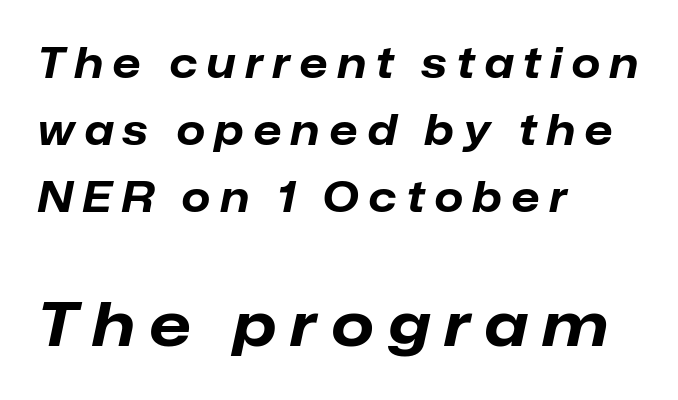
{"italic": "yes", "lean": "right", "slant_degrees": 12, "bold": "yes", "weight": "bold", "width": "normal", "stroke_contrast": "low", "x_height": "medium", "monospaced": "no", "underline": "no", "align": "left", "line_spacing": "normal", "line_spacing_ratio": 1.63, "letter_spacing": "wide", "letter_spacing_em": 0.24, "larger_block": "second", "size_ratio": 1.49, "glyph_px": 61}
